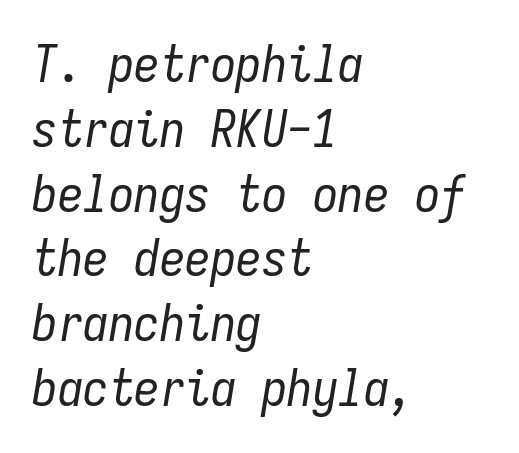
The image shows 51 px regular-weight, condensed type, italic (leaning right), monospaced; set left-aligned, normal line spacing (1.27x), normal letter spacing, not underlined; low stroke contrast and a medium x-height.
